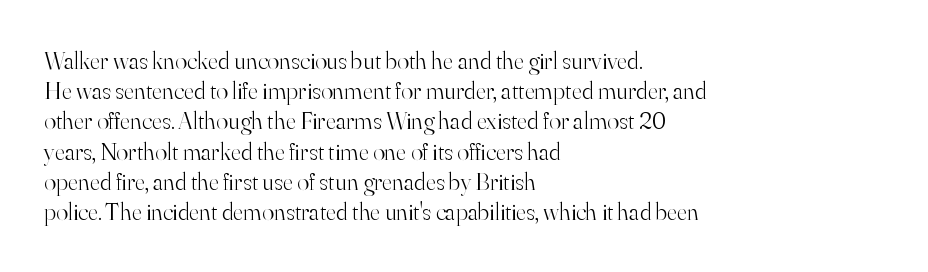
In terms of posture, this sample is upright. The rendering keeps characters at their native spacing. Caption: face not bold, strokes unweighted. The string is rendered with underlining switched off. Horizontal alignment here is leftward, the default for most running prose.
